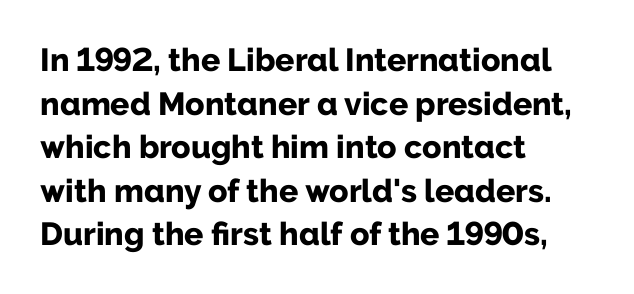
The image shows 32 px bold sans-serif type, upright; set left-aligned, normal line spacing (1.36x), normal letter spacing, not underlined; low stroke contrast and a medium x-height.
